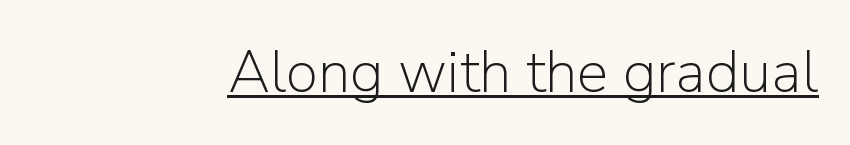
The image shows 59 px light sans-serif type, upright; set normal letter spacing, underlined; low stroke contrast and a medium x-height.
